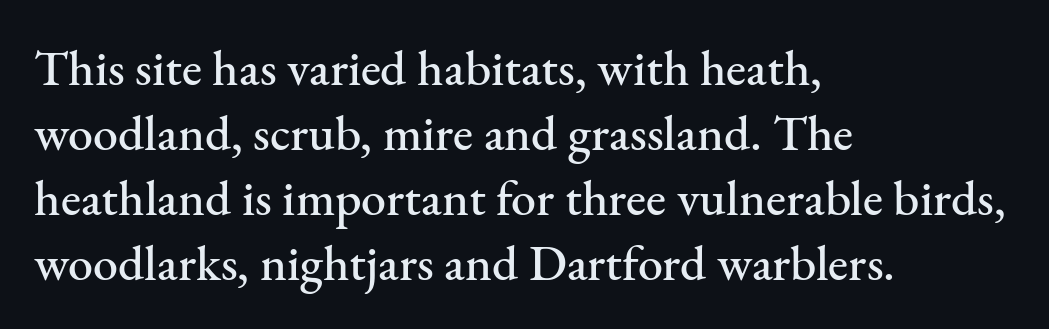
Character widths vary here, with narrow letters taking less room than wide ones. The line texture is even and compact thanks to regular tracking. Line beginnings align vertically; line endings do not. This sample uses a serif face. The baseline area is clear.
